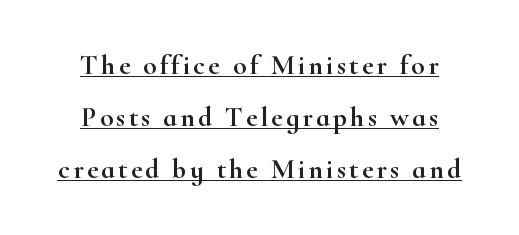
Q: Is the text italic (slanted)? A: No, it is upright.
Q: Is the typeface a serif or a sans-serif typeface? A: Serif.
Q: Is the text underlined? A: Yes.
Q: How is the paragraph aligned? A: Centered.
Q: Width (condensed, normal, or wide)? A: Wide.
Q: Stroke contrast? A: High.
Q: x-height? A: Small.
Q: Monospaced? A: No.
